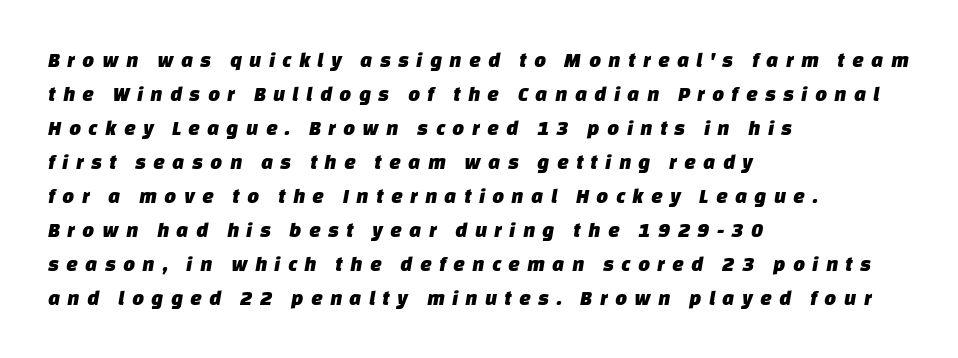
Q: Is the text underlined? A: No.
Q: How is the paragraph aligned? A: Left-aligned.
Q: Is the spacing between letters normal or unusually wide? A: Unusually wide.
Q: Is the spacing between lines tight, normal or loose? A: Normal.
